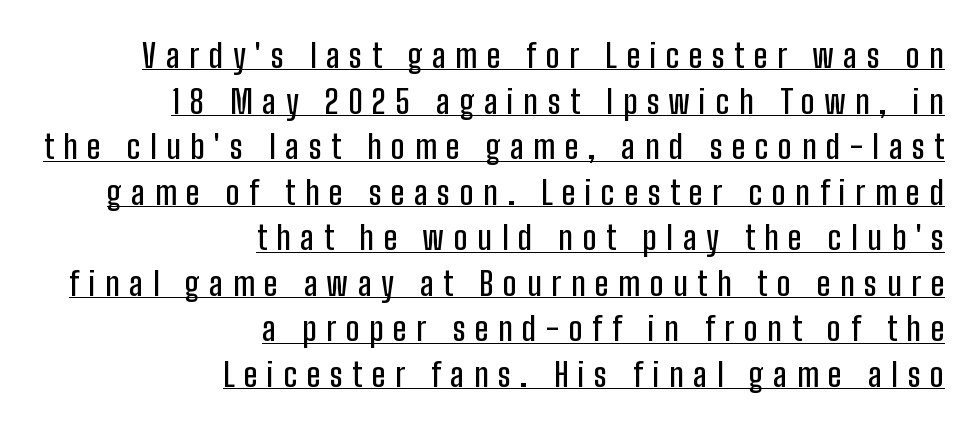
The image shows 33 px condensed sans-serif type, upright; set right-aligned, normal line spacing (1.38x), unusually wide letter spacing (+0.29 em), underlined; low stroke contrast and a medium x-height.
